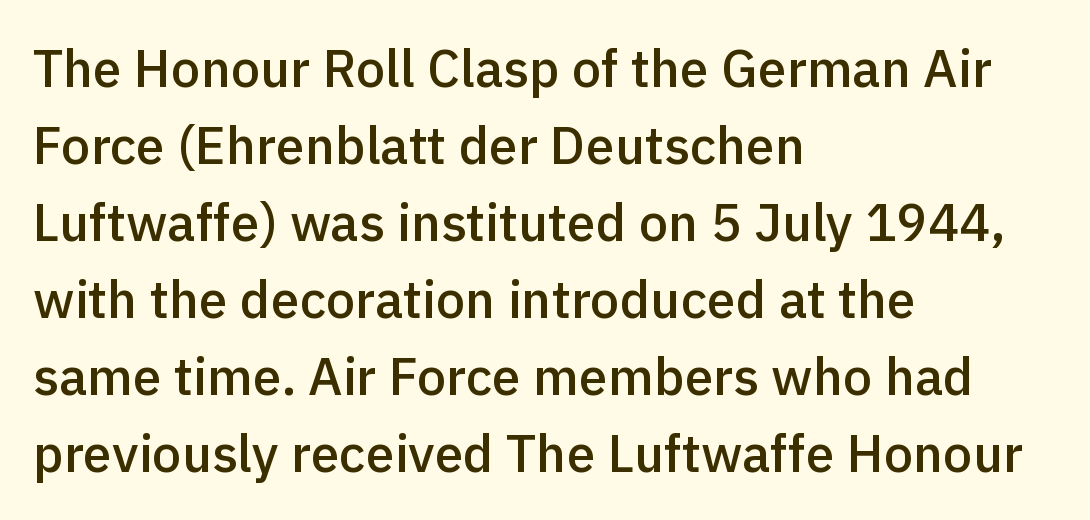
{"serif": "no", "italic": "no", "bold": "semi", "weight": "semibold", "width": "normal", "x_height": "medium", "monospaced": "no", "underline": "no", "align": "left", "line_spacing": "normal", "line_spacing_ratio": 1.48, "letter_spacing": "normal", "letter_spacing_em": 0.0, "glyph_px": 52}
